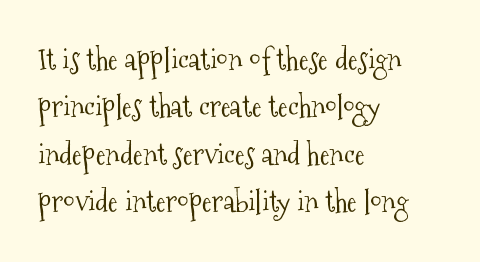
Proportional: the letters do not fall into vertical columns. The line texture is even and compact thanks to regular tracking. The compositor pushed each line to the left boundary. Descenders are the only things crossing below the line.
